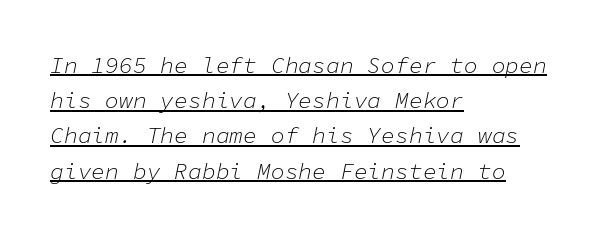
The image shows 23 px text type, italic (leaning right); set left-aligned, normal line spacing (1.53x), normal letter spacing, underlined.
